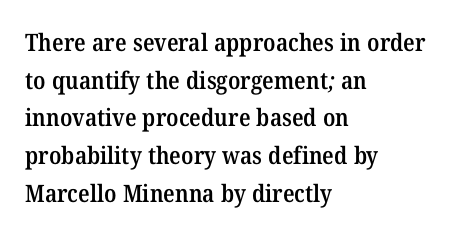
The image shows 24 px text type; set left-aligned, normal line spacing (1.57x), normal letter spacing, not underlined.
